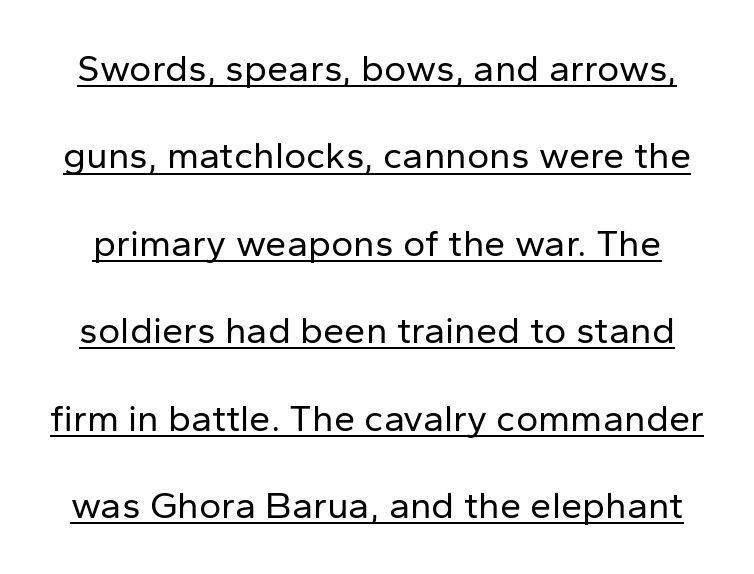
{"serif": "no", "italic": "no", "bold": "no", "weight": "regular", "width": "normal", "stroke_contrast": "low", "x_height": "medium", "monospaced": "no", "underline": "yes", "line_spacing": "loose", "line_spacing_ratio": 2.3, "letter_spacing": "normal", "letter_spacing_em": 0.0, "glyph_px": 38}
